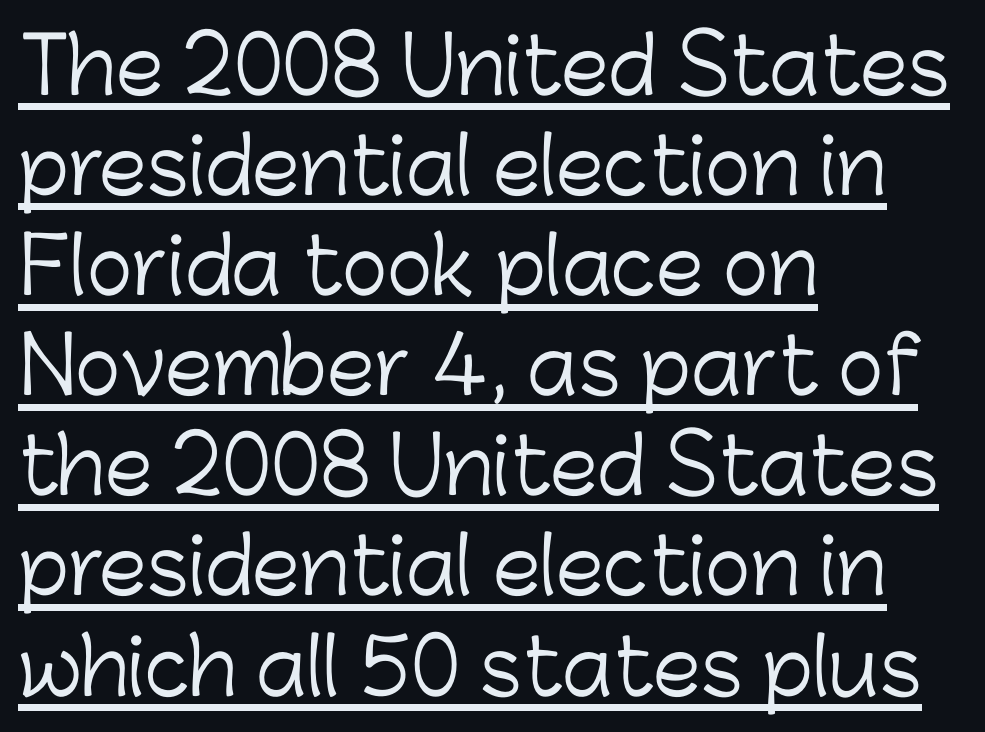
Is the type heavy? It reads as light-to-regular instead. The letters stand upright; this is a roman face. Reading down the block, your eye returns to a fixed left position each line. The specimen includes a rule beneath the text block's lines. Normally led — the rows are evenly, conventionally spaced.
